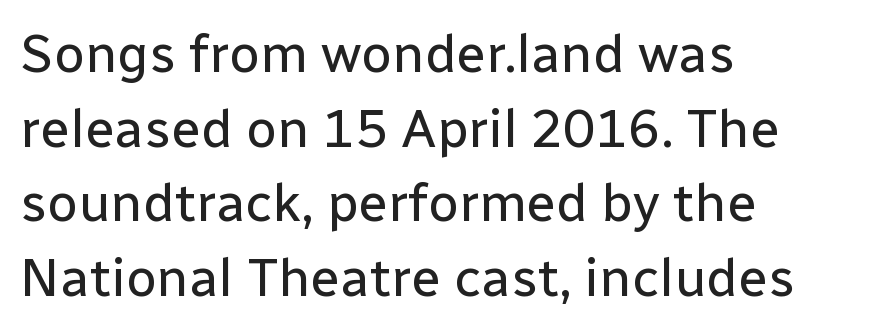
Caption: standard tracking, unaltered. No italicization has been applied; the sample stays upright. Casual observation: everything's shoved over to the left. Each stroke keeps to a modest, everyday thickness or less.
